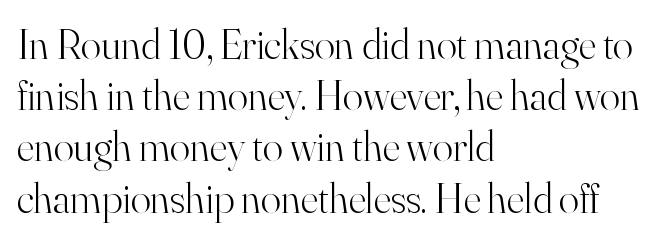
This sample is left-justified, so line endings fall wherever the words run out. This rendering features lettering with no underline. Each letter keeps its own natural width here, so spacing adapts to shape. Letter spacing: default. These lines were composed using upright roman letters. Look at the bottom of the vertical strokes: they flare into serifs here.
